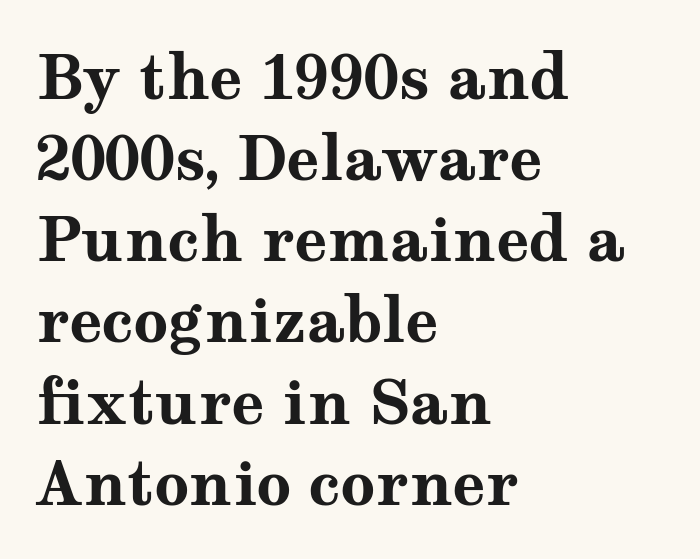
Summary of vertical rhythm: regular, with standard interline spacing. Small tapered or slab feet sit at the stroke ends, so this counts as serif. Do the letters lean? They stand straight. These words are printed bold, with thick strokes throughout. Look at the tracking — it's just the regular setting, nothing added.
